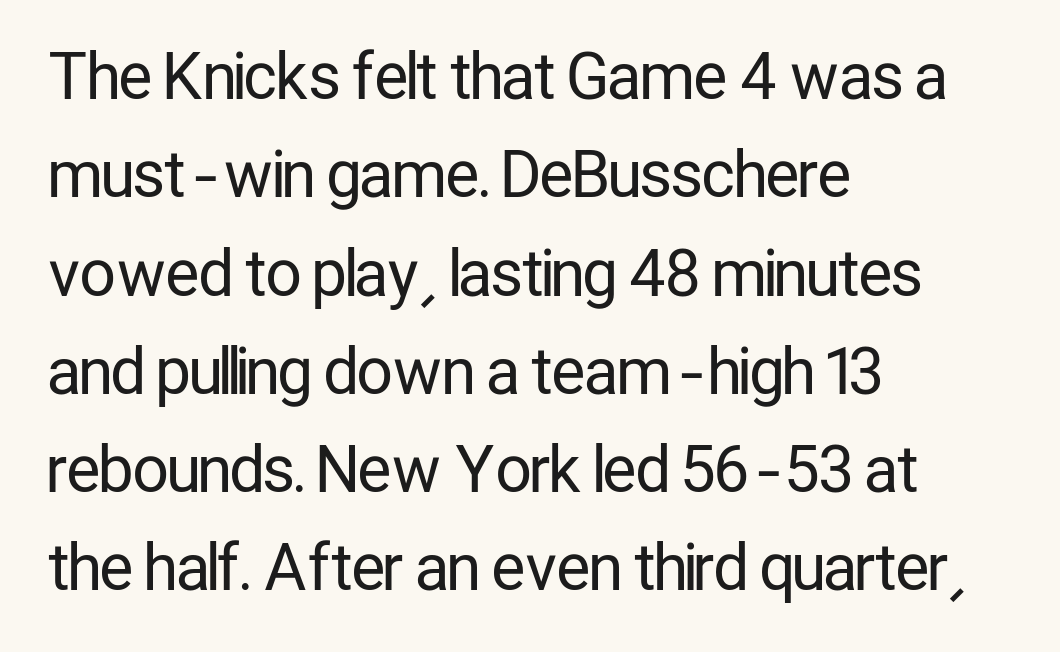
Q: Is the text bold? A: No.
Q: Is the text italic (slanted)? A: No, it is upright.
Q: Is the typeface a serif or a sans-serif typeface? A: Sans-serif.
Q: Is the text underlined? A: No.
Q: How is the paragraph aligned? A: Left-aligned.
Q: Is the spacing between letters normal or unusually wide? A: Normal.
Q: Is the spacing between lines tight, normal or loose? A: Normal.
Q: Width (condensed, normal, or wide)? A: Condensed.
Q: Stroke contrast? A: Low.
Q: x-height? A: Medium.
Q: Monospaced? A: No.
